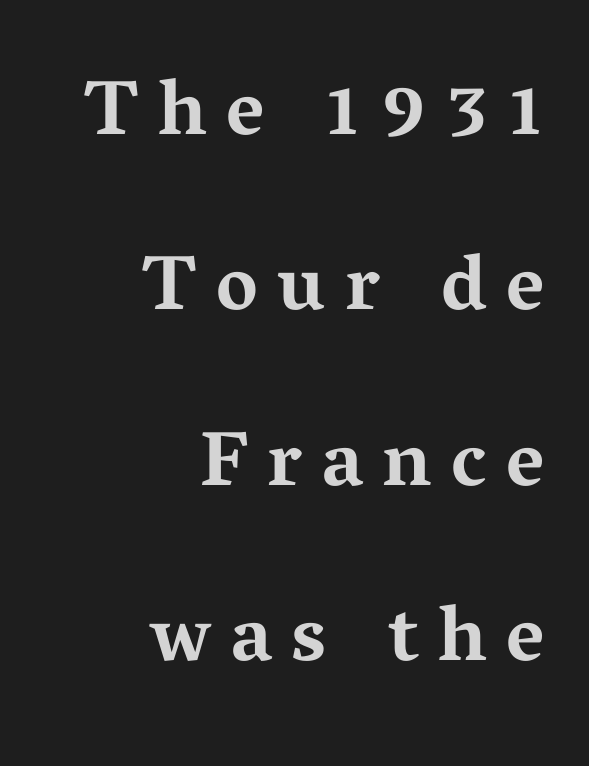
The image shows 78 px bold, wide serif type, upright; set right-aligned, loose line spacing (2.25x), unusually wide letter spacing (+0.25 em), not underlined; medium stroke contrast and a medium x-height.
